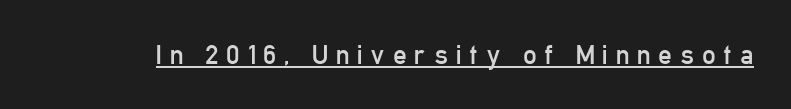
Descenders here cross a horizontal rule under the line. Ascenders rise straight up at ninety degrees. Someone cranked the tracking dial way up on this one. On a weight scale, this lands at 450 or below.
